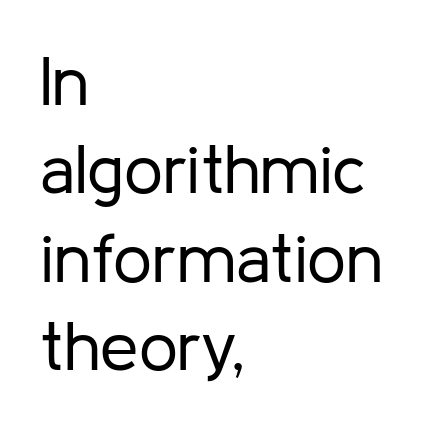
Looks like regular typesetting: each glyph gets only the width it needs. All the whitespace from short lines collects on the right. Quick note: not italic, upright. Characters follow at the spacing the type designer built in. These lines sit exactly where default settings would place them. The foot of each line stays bare and open.
